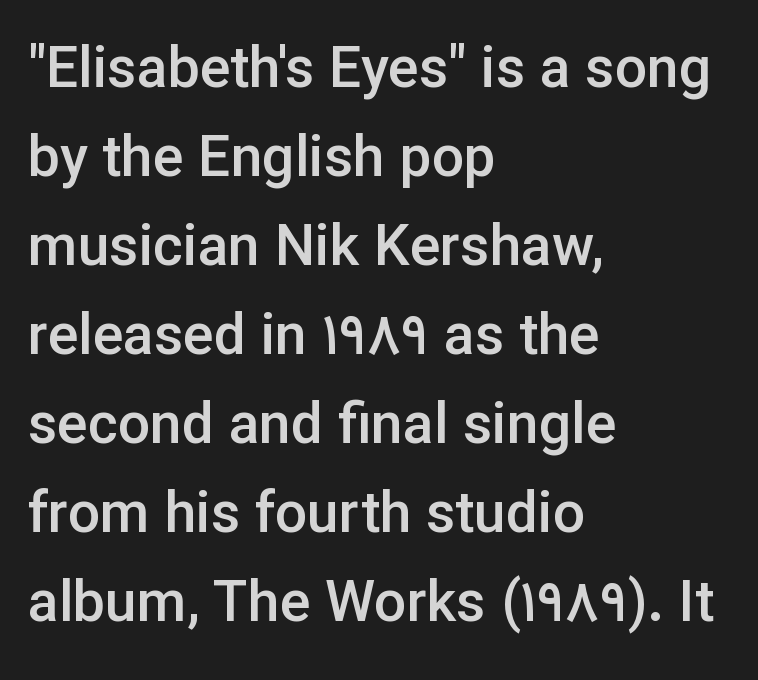
{"serif": "no", "italic": "no", "bold": "semi", "weight": "semibold", "width": "normal", "stroke_contrast": "low", "x_height": "medium", "monospaced": "no", "underline": "no", "align": "left", "line_spacing": "normal", "line_spacing_ratio": 1.56, "letter_spacing": "normal", "letter_spacing_em": 0.0, "glyph_px": 57}
